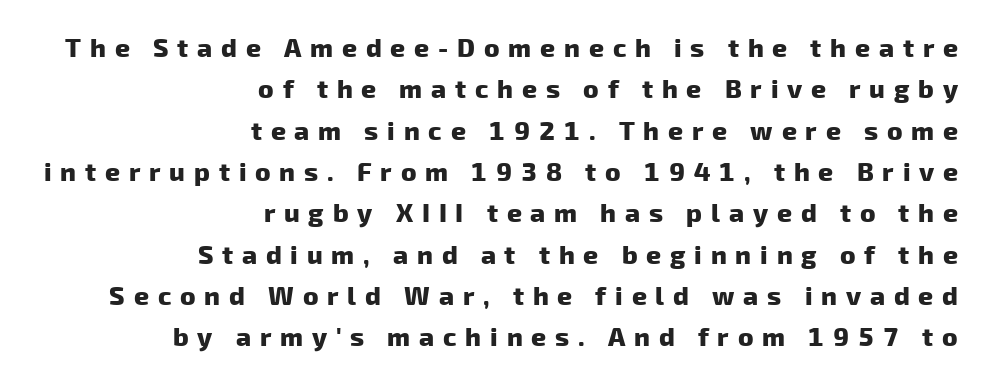
The image shows 26 px bold type; set right-aligned, normal line spacing (1.59x), unusually wide letter spacing (+0.34 em), not underlined.
